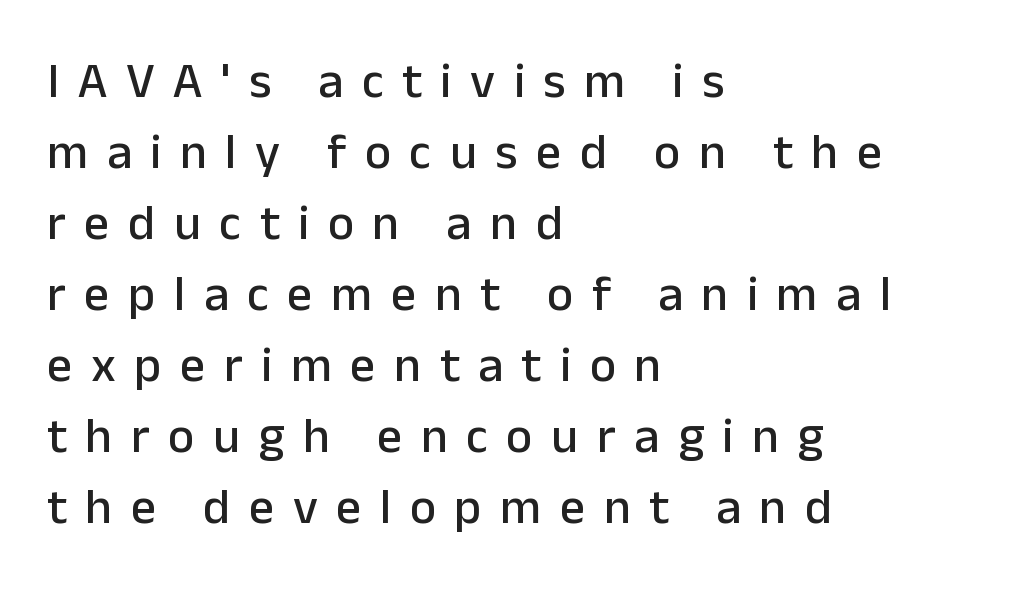
{"serif": "no", "italic": "no", "width": "normal", "stroke_contrast": "low", "x_height": "medium", "monospaced": "no", "underline": "no", "align": "left", "line_spacing": "normal", "line_spacing_ratio": 1.42, "letter_spacing": "wide", "letter_spacing_em": 0.37, "glyph_px": 50}
